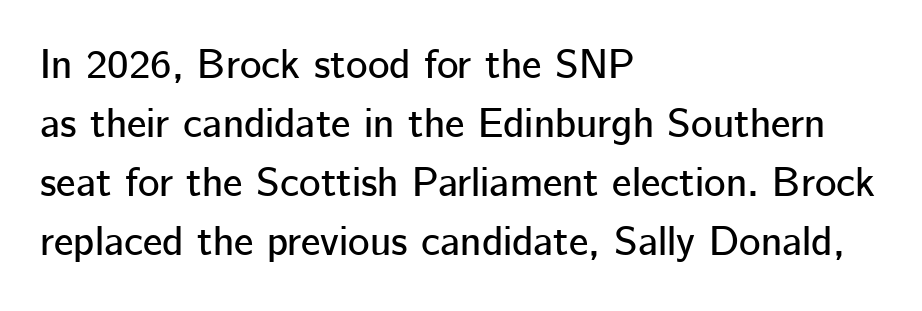
Looks like regular typesetting: each glyph gets only the width it needs. Leading: standard. This rendering leaves character spacing at its baseline value. Only glyphs here, with clear space below each row.
